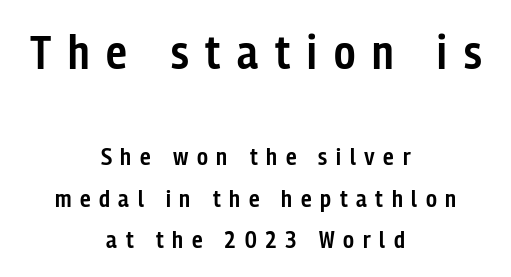
The face used here is rendered with a markedly widened letterfit. Unlike italic type, these characters show no tilt at all. Casual observation: everything's sitting right in the middle. A bit beefed up — I'd call it semibold rather than bold.
